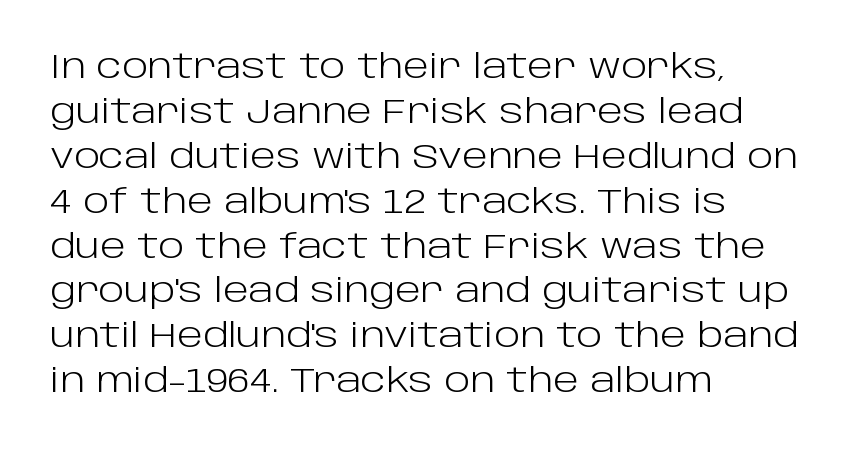
The image shows 34 px light sans-serif type, upright; set left-aligned, normal line spacing (1.32x), normal letter spacing, not underlined; low stroke contrast and a large x-height.
